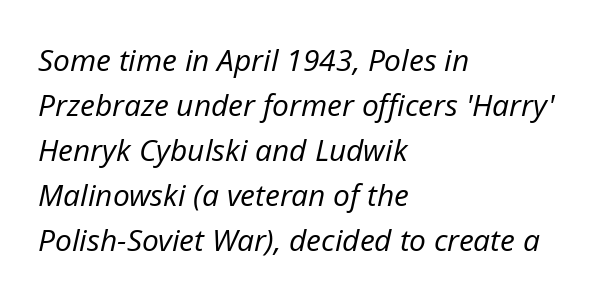
Underline: absent. Caption: multi-line text, flush left, ragged right. The letters are slanted; this is an italic face. Heft: none added — not bold. The passage shown has conventional tracking throughout. Reading down the column, the eye jumps a familiar distance to each next line.
